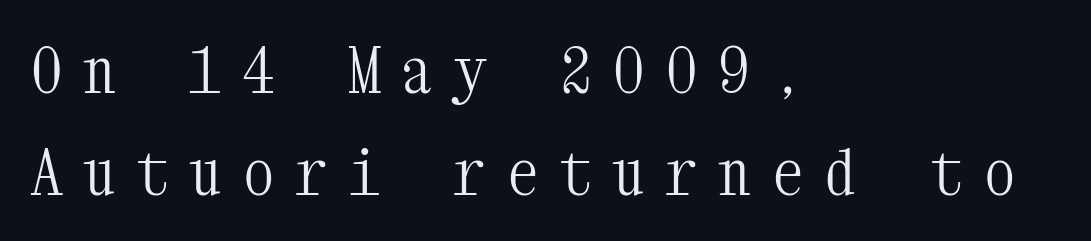
Leading matches the norm, producing a regular column. Fixed-width glyphs throughout — classic coding-font behaviour. Each row of text sits above clean, open space. Ascenders rise straight up at ninety degrees.
